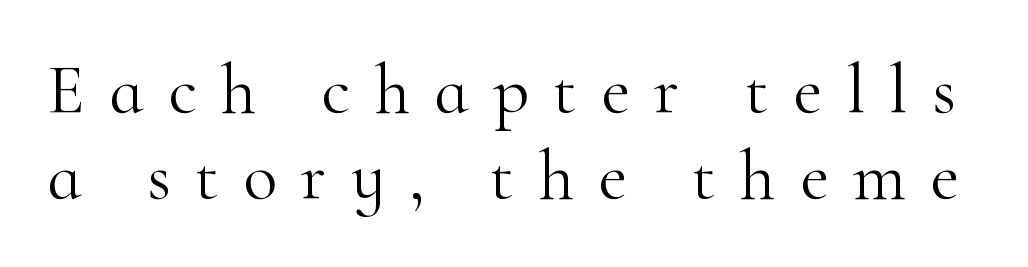
The image shows 70 px light serif type, upright; set line spacing 1.23x, unusually wide letter spacing (+0.35 em), not underlined; high stroke contrast and a small x-height.
